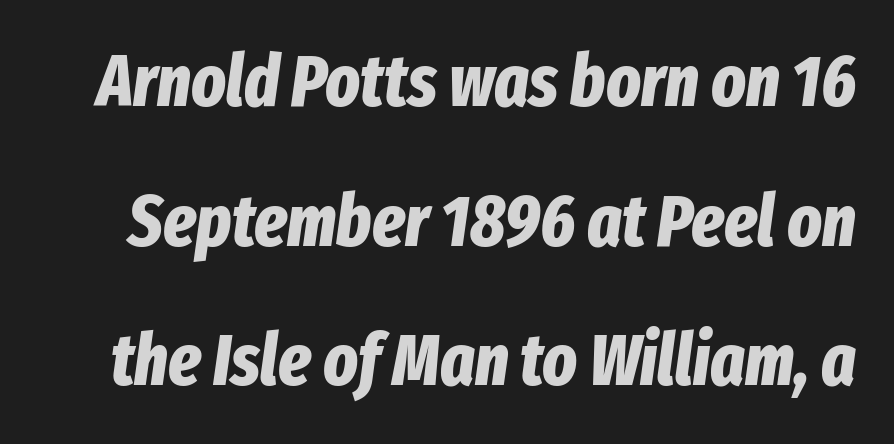
Q: Is the text bold? A: Yes.
Q: Is the text italic (slanted)? A: Yes, it leans right by about 8 degrees.
Q: Is the text underlined? A: No.
Q: Is the spacing between letters normal or unusually wide? A: Normal.
Q: Is the spacing between lines tight, normal or loose? A: Loose.
Q: Width (condensed, normal, or wide)? A: Condensed.
Q: Stroke contrast? A: Low.
Q: x-height? A: Medium.
Q: Monospaced? A: No.
